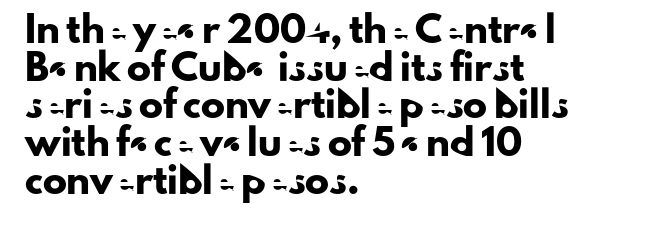
Q: Is the text italic (slanted)? A: No, it is upright.
Q: Is the text underlined? A: No.
Q: How is the paragraph aligned? A: Left-aligned.
Q: Is the spacing between letters normal or unusually wide? A: Normal.
Q: Is the spacing between lines tight, normal or loose? A: Normal.
